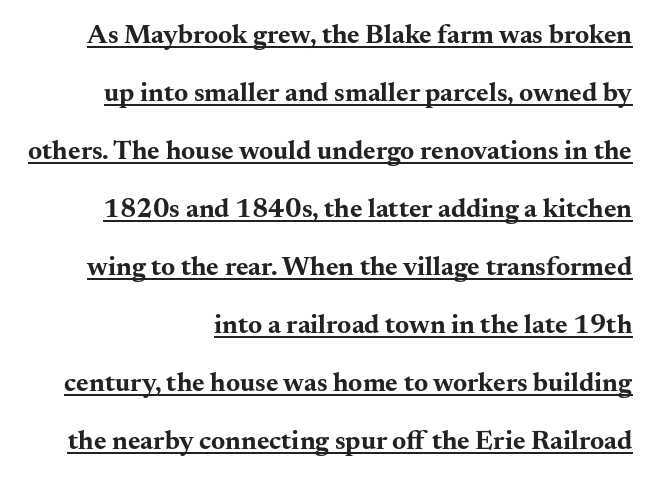
Alignment: flush right. The type is set solid horizontally, with unmodified tracking. Has an underline been added? It has. Do the letters lean? They stand straight. The rendering uses a large line-height, opening up the rows.
